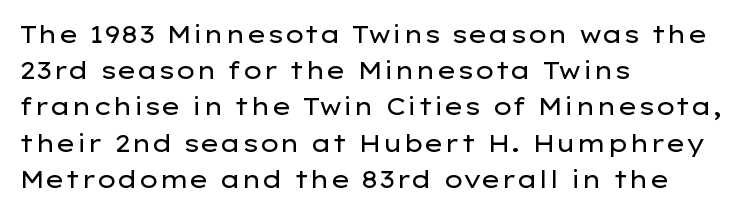
{"italic": "no", "bold": "no", "underline": "no", "align": "left", "line_spacing": "normal", "line_spacing_ratio": 1.51, "letter_spacing": "normal", "letter_spacing_em": 0.0, "glyph_px": 24}
